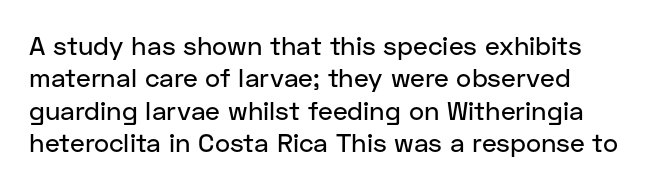
Just letters on the line, the space beneath them empty. Default kerning and tracking; the words read as compact shapes. These lines sit exactly where default settings would place them. This sample uses an upright cut, with every glyph sitting square on the baseline.
